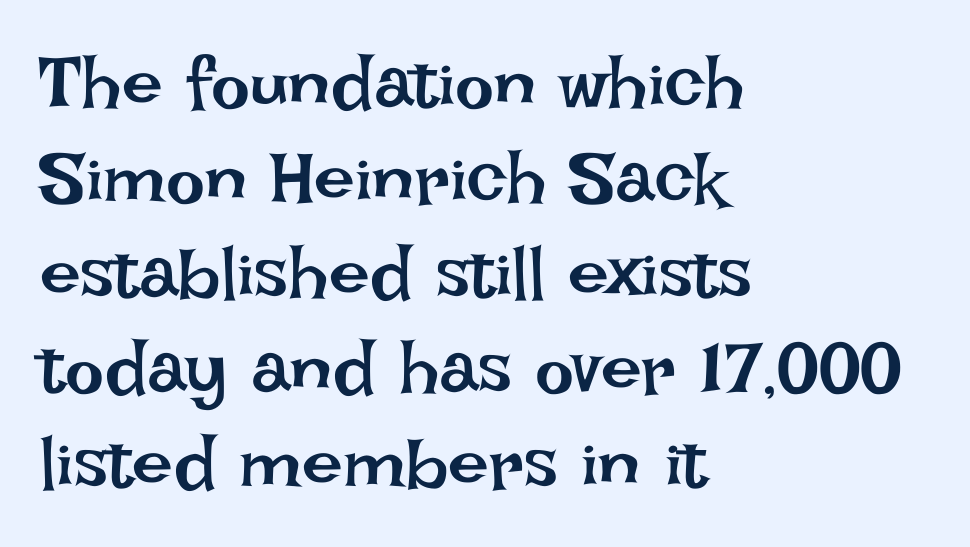
Q: Is the text bold? A: No.
Q: Is the text italic (slanted)? A: No, it is upright.
Q: Is the text underlined? A: No.
Q: How is the paragraph aligned? A: Left-aligned.
Q: Is the spacing between letters normal or unusually wide? A: Normal.
Q: Is the spacing between lines tight, normal or loose? A: Normal.
Q: Width (condensed, normal, or wide)? A: Normal.
Q: Stroke contrast? A: Low.
Q: x-height? A: Large.
Q: Monospaced? A: No.
